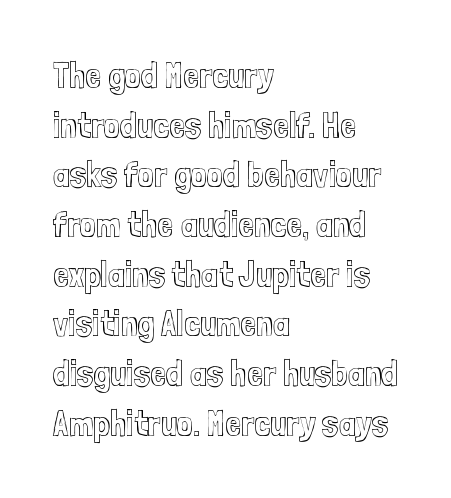
Horizontal alignment here is leftward, the default for most running prose. Each new line begins a customary step beneath the previous one. The passage shown is not underscored anywhere. A typesetter would call this proportional, since set widths differ per character. You could call the tracking neutral — neither tight nor loose.
